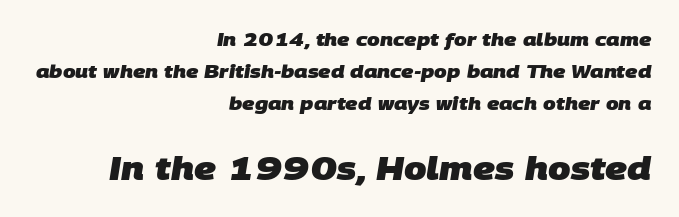
The image shows 32 px heavy sans-serif type; set right-aligned, line spacing 1.77x, normal letter spacing, not underlined; the second (bottom) block is 1.78x larger; low stroke contrast and a large x-height.
